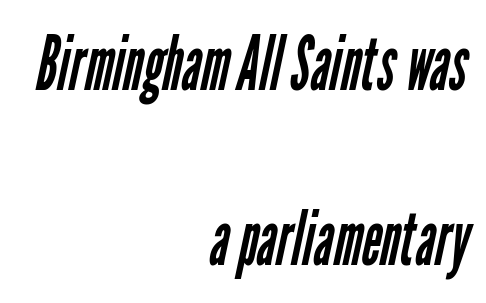
Beneath every word, the page is bare. Is the type heavy? It reads as light-to-regular instead. The rendering uses natural spacing where letterforms have individual widths. The lines are quadded right. What's the leading like? Stretched, with rows far apart. Default kerning and tracking; the words read as compact shapes.
